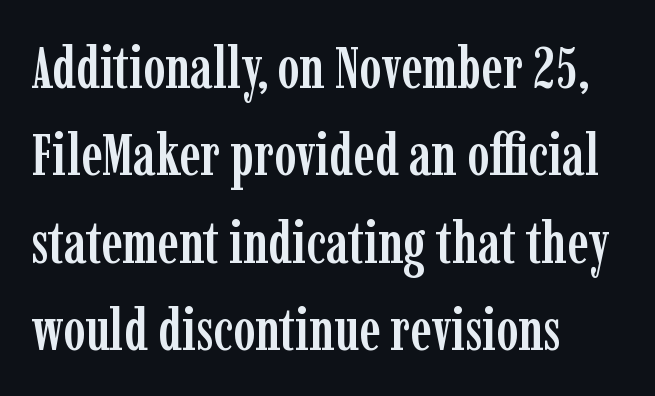
Tracking here is standard; glyphs follow each other at the usual distance. The rendering anchors every line to the left-hand side. The characters display serif detailing at their extremities. The rendering uses natural spacing where letterforms have individual widths.
